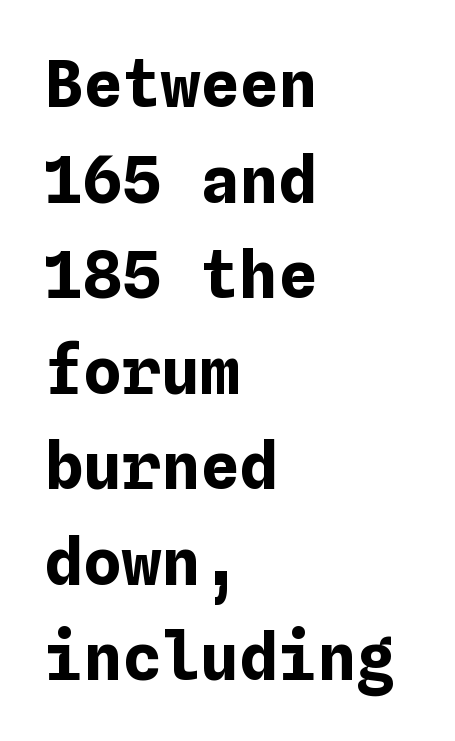
{"italic": "no", "bold": "yes", "weight": "bold", "width": "normal", "stroke_contrast": "low", "x_height": "medium", "underline": "no", "align": "left", "line_spacing": "normal", "line_spacing_ratio": 1.47, "letter_spacing": "normal", "letter_spacing_em": 0.0, "glyph_px": 65}
